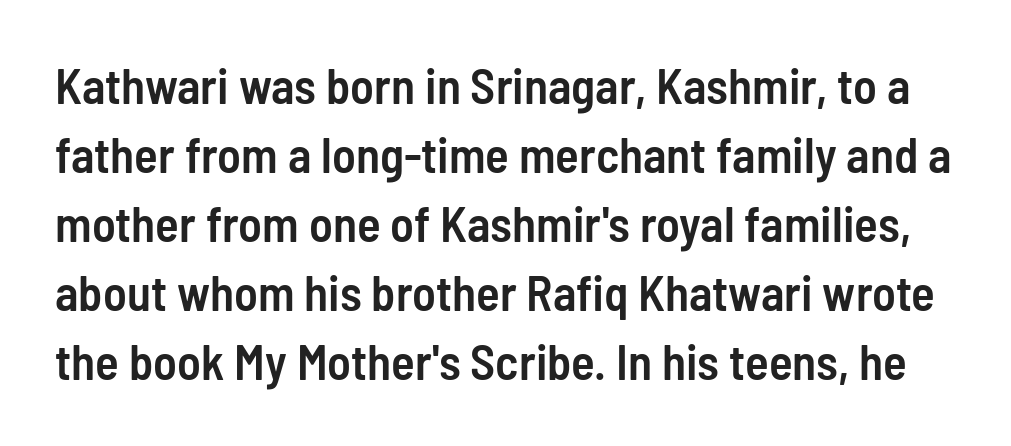
Q: Is the text bold? A: Semi-bold.
Q: Is the text italic (slanted)? A: No, it is upright.
Q: Is the typeface a serif or a sans-serif typeface? A: Sans-serif.
Q: Is the text underlined? A: No.
Q: Is the spacing between letters normal or unusually wide? A: Normal.
Q: Is the spacing between lines tight, normal or loose? A: Normal.
Q: Width (condensed, normal, or wide)? A: Condensed.
Q: Stroke contrast? A: Low.
Q: x-height? A: Medium.
Q: Monospaced? A: No.
